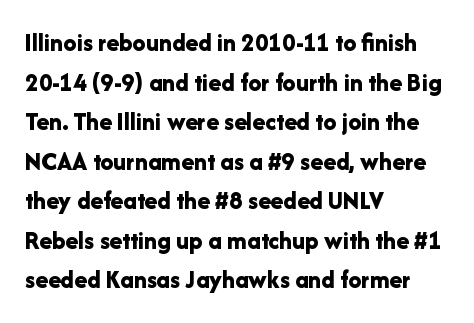
{"italic": "no", "bold": "yes", "underline": "no", "align": "left", "line_spacing": "normal", "line_spacing_ratio": 1.52, "letter_spacing": "normal", "letter_spacing_em": 0.0, "glyph_px": 26}
